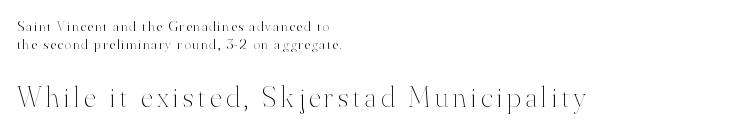
Students, observe: this is what conventionally led text looks like. Each line starts at the same left margin while the right side varies. The letters stand straight up with perfectly vertical stems. No heavy texture on the line: the type isn't bold. Here the designer chose a conventional face with non-uniform glyph widths.
